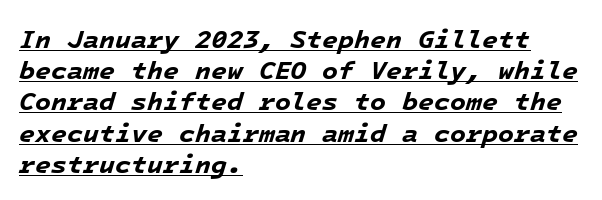
{"italic": "yes", "lean": "right", "slant_degrees": 16, "bold": "yes", "underline": "yes", "align": "left", "line_spacing_ratio": 1.2, "letter_spacing": "normal", "letter_spacing_em": 0.0, "glyph_px": 26}
